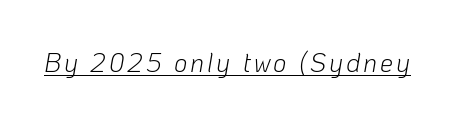
Q: Is the text bold? A: No.
Q: Is the text italic (slanted)? A: Yes, it leans right by about 10 degrees.
Q: Is the text underlined? A: Yes.
